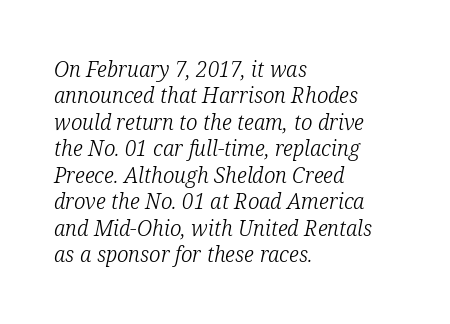
Q: Is the text bold? A: No.
Q: Is the text italic (slanted)? A: Yes, it leans right by about 12 degrees.
Q: Is the text underlined? A: No.
Q: How is the paragraph aligned? A: Left-aligned.
Q: Is the spacing between letters normal or unusually wide? A: Normal.
Q: Is the spacing between lines tight, normal or loose? A: Normal.
